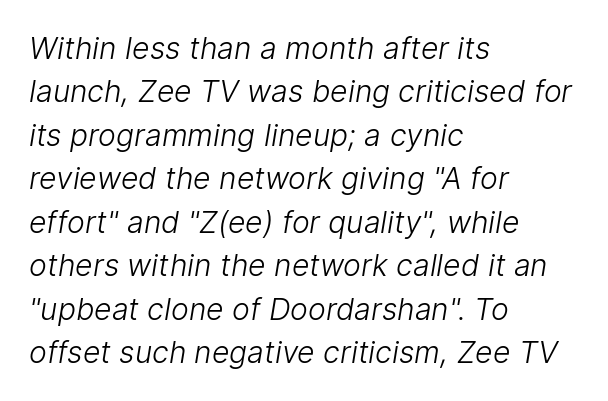
{"serif": "no", "bold": "no", "weight": "light", "width": "normal", "stroke_contrast": "low", "x_height": "medium", "monospaced": "no", "underline": "no", "align": "left", "line_spacing": "normal", "line_spacing_ratio": 1.45, "letter_spacing": "normal", "letter_spacing_em": 0.0, "glyph_px": 30}
